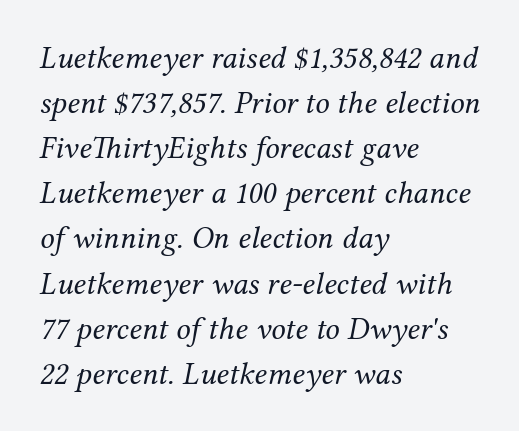
This rendering uses left alignment, leaving the right contour irregular. In terms of posture, this sample is oblique. Stroke terminals: seriffed. Honestly, the letter spacing is just normal — you wouldn't notice it.
